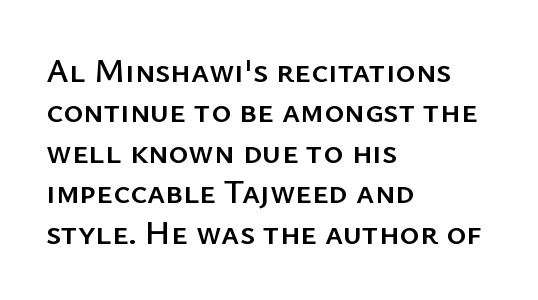
{"serif": "no", "italic": "no", "width": "normal", "stroke_contrast": "low", "x_height": "medium", "monospaced": "no", "underline": "no", "align": "left", "line_spacing_ratio": 1.19, "letter_spacing": "normal", "letter_spacing_em": 0.0, "glyph_px": 34}
